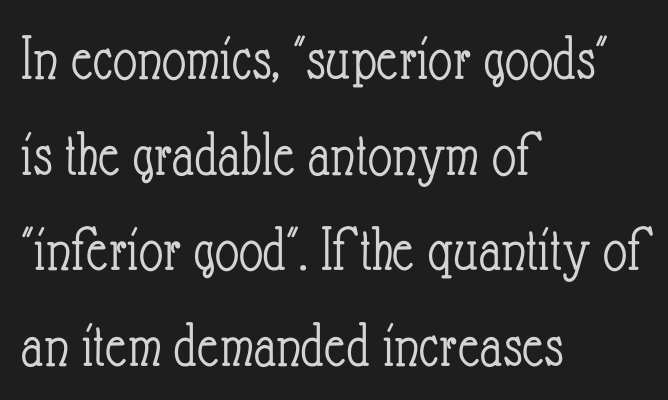
{"italic": "no", "bold": "no", "weight": "light", "width": "condensed", "stroke_contrast": "low", "x_height": "small", "monospaced": "no", "underline": "no", "align": "left", "line_spacing": "normal", "line_spacing_ratio": 1.45, "letter_spacing": "normal", "letter_spacing_em": 0.0, "glyph_px": 66}
